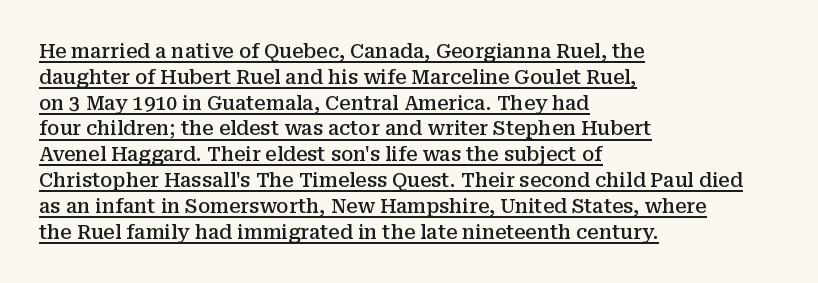
{"italic": "no", "bold": "semi", "underline": "yes", "align": "left", "line_spacing": "normal", "line_spacing_ratio": 1.29, "letter_spacing": "normal", "letter_spacing_em": 0.0, "glyph_px": 20}
